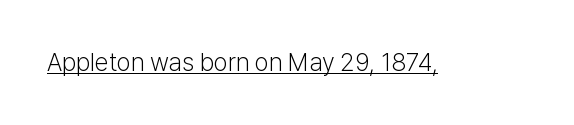
The image shows 25 px text type, upright; set normal letter spacing, underlined.
